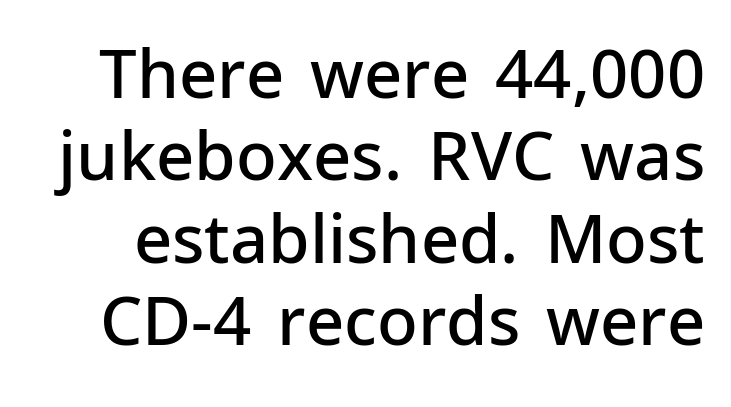
The image shows 67 px semibold sans-serif type, upright; set line spacing 1.23x, normal letter spacing, not underlined; low stroke contrast and a medium x-height.
